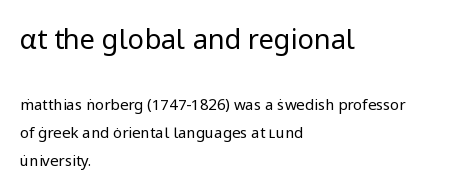
{"italic": "no", "bold": "no", "underline": "no", "align": "left", "line_spacing_ratio": 1.89, "letter_spacing": "normal", "letter_spacing_em": 0.0, "larger_block": "first", "size_ratio": 1.8, "glyph_px": 27}
